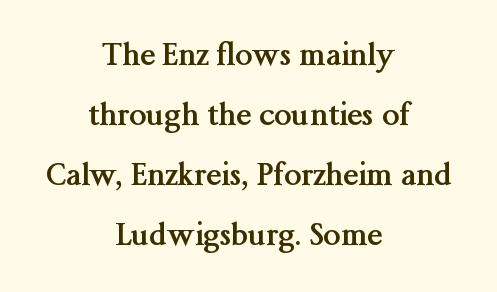
The image shows 31 px semibold serif type, upright; set centered, loose line spacing (1.94x), normal letter spacing, not underlined; medium stroke contrast and a medium x-height.
